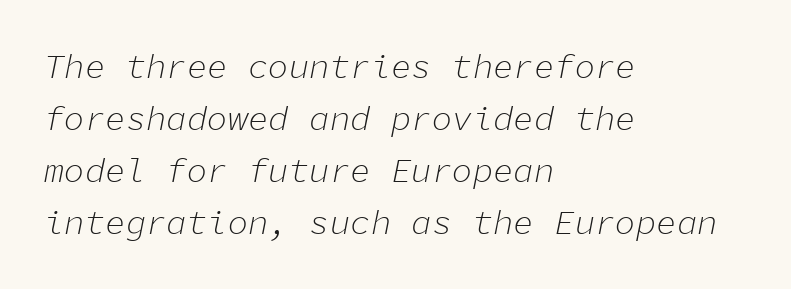
The image shows 34 px light type, italic (leaning right), monospaced; set left-aligned, normal line spacing (1.53x), normal letter spacing, not underlined; low stroke contrast and a medium x-height.
